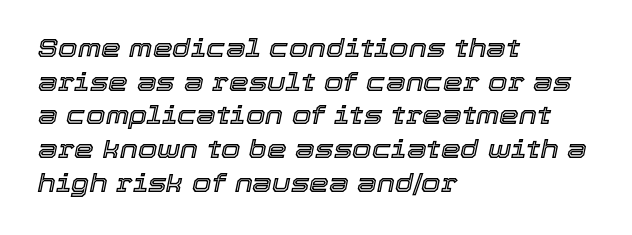
The image shows 25 px text type, italic (leaning right); set left-aligned, normal line spacing (1.35x), normal letter spacing, not underlined.
